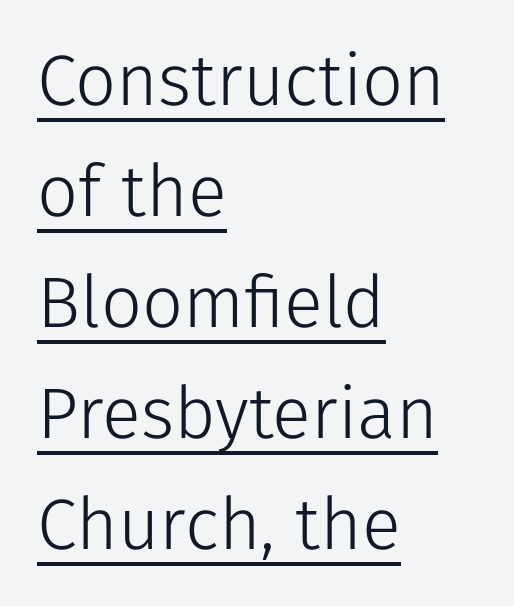
Caption: lettering with a line underneath. The glyphs in this specimen are sans serif. Stroke thickness stays within the range of a standard reading face or lighter. Character widths vary here, with narrow letters taking less room than wide ones. Horizontally, the lines are justified to the leading edge only. Tracking value appears to be zero — textbook default spacing.
